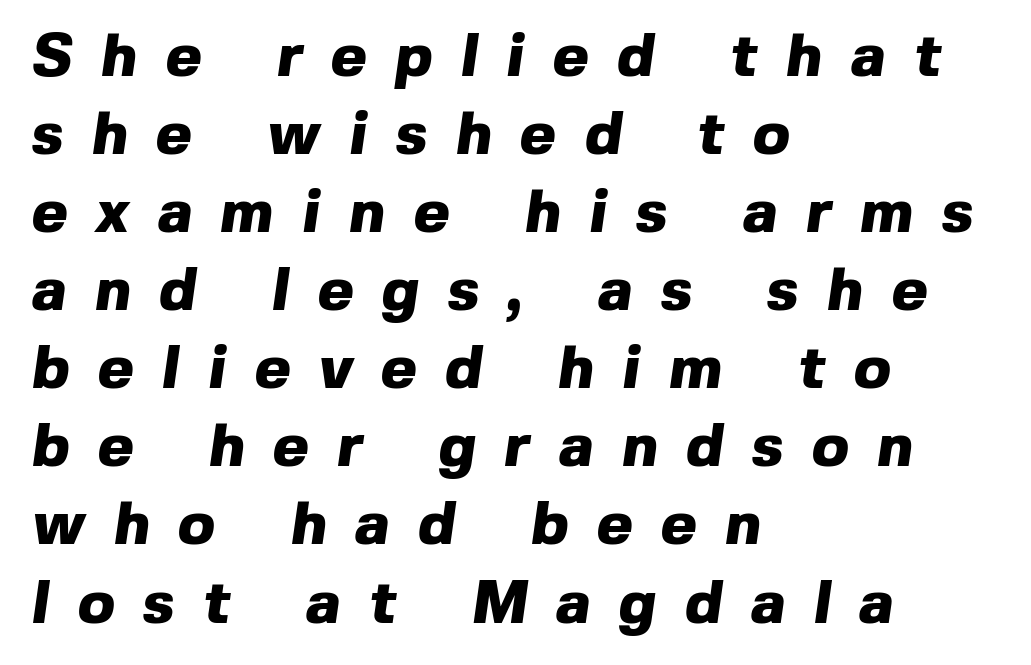
The image shows 61 px heavy sans-serif type; set left-aligned, normal line spacing (1.28x), unusually wide letter spacing (+0.47 em), not underlined; a medium x-height.
